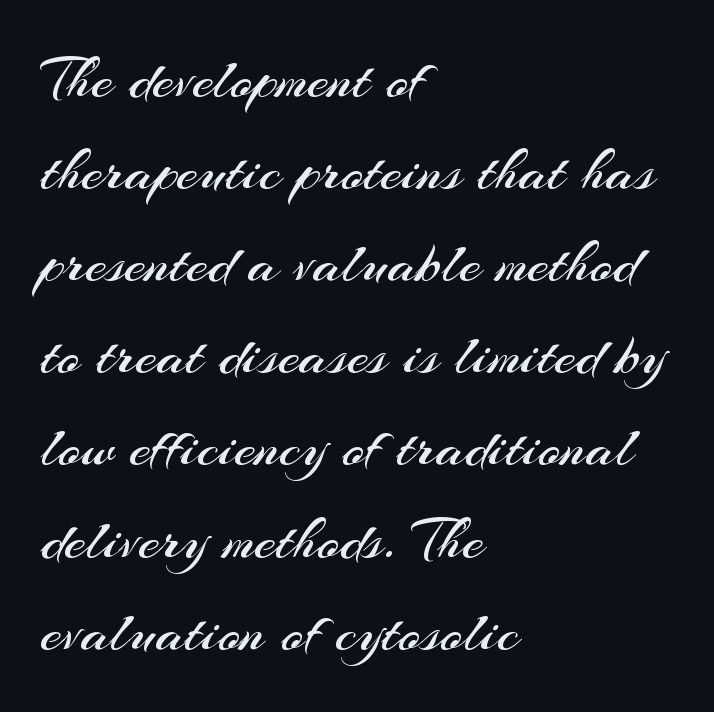
Q: Is the text bold? A: No.
Q: Is the text italic (slanted)? A: Yes.
Q: Is the typeface a serif or a sans-serif typeface? A: Sans-serif.
Q: Is the text underlined? A: No.
Q: How is the paragraph aligned? A: Left-aligned.
Q: Is the spacing between letters normal or unusually wide? A: Normal.
Q: Is the spacing between lines tight, normal or loose? A: Normal.
Q: Width (condensed, normal, or wide)? A: Normal.
Q: Stroke contrast? A: Medium.
Q: x-height? A: Small.
Q: Monospaced? A: No.
